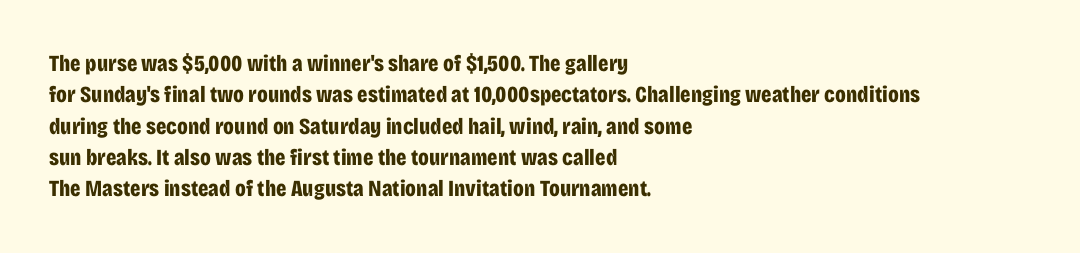
The image shows 23 px bold type, upright; set left-aligned, normal line spacing (1.36x), normal letter spacing, not underlined.
